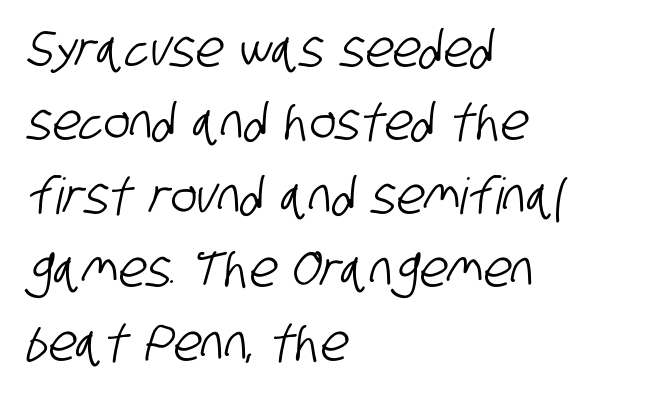
The image shows 50 px condensed sans-serif type; set left-aligned, normal line spacing (1.47x), normal letter spacing, not underlined; low stroke contrast and a large x-height.
